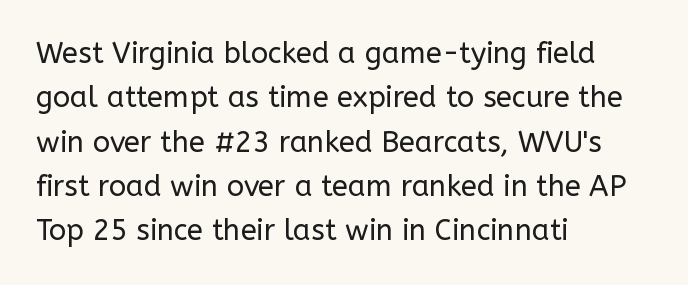
Q: Is the text bold? A: No.
Q: Is the text italic (slanted)? A: No, it is upright.
Q: Is the typeface a serif or a sans-serif typeface? A: Sans-serif.
Q: Is the text underlined? A: No.
Q: How is the paragraph aligned? A: Left-aligned.
Q: Is the spacing between letters normal or unusually wide? A: Normal.
Q: Is the spacing between lines tight, normal or loose? A: Normal.
Q: Width (condensed, normal, or wide)? A: Normal.
Q: Stroke contrast? A: Low.
Q: x-height? A: Medium.
Q: Monospaced? A: No.
